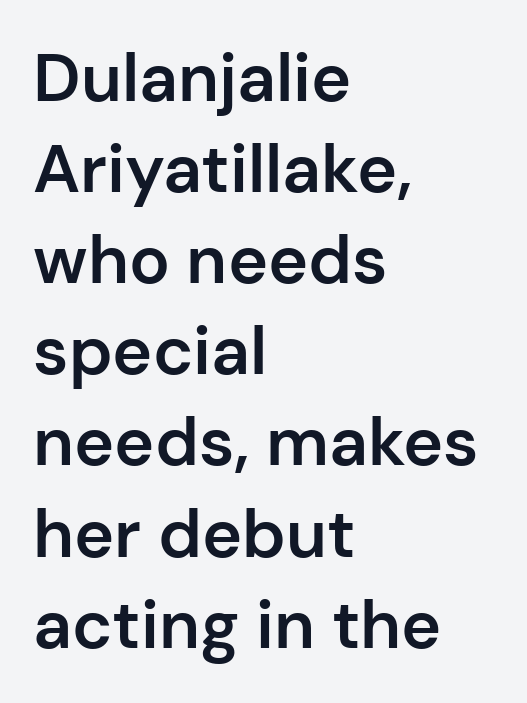
Q: Is the text bold? A: Semi-bold.
Q: Is the text italic (slanted)? A: No, it is upright.
Q: Is the typeface a serif or a sans-serif typeface? A: Sans-serif.
Q: Is the text underlined? A: No.
Q: How is the paragraph aligned? A: Left-aligned.
Q: Is the spacing between letters normal or unusually wide? A: Normal.
Q: Is the spacing between lines tight, normal or loose? A: Normal.
Q: Width (condensed, normal, or wide)? A: Normal.
Q: Stroke contrast? A: Low.
Q: x-height? A: Medium.
Q: Monospaced? A: No.
